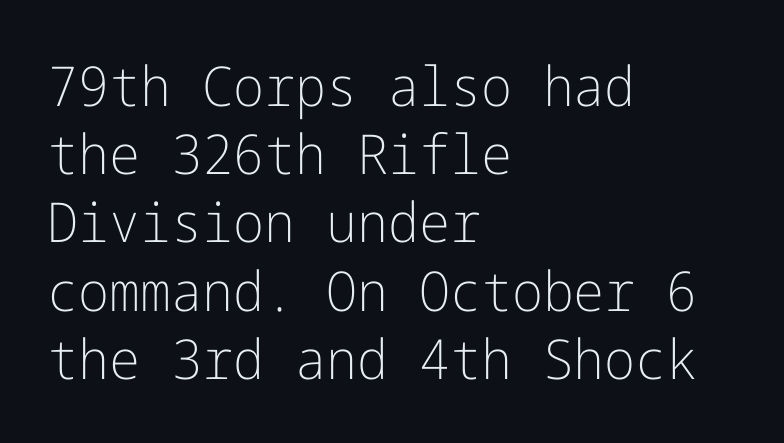
The image shows 55 px light sans-serif type, upright; set left-aligned, line spacing 1.24x, normal letter spacing, not underlined; low stroke contrast and a medium x-height.
